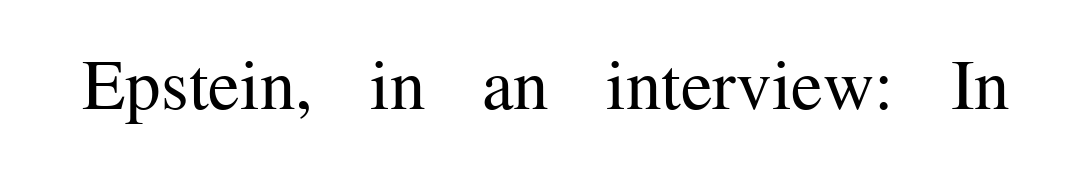
{"serif": "yes", "italic": "no", "bold": "no", "weight": "regular", "width": "normal", "stroke_contrast": "medium", "x_height": "medium", "monospaced": "no", "underline": "no", "letter_spacing": "normal", "letter_spacing_em": 0.0, "glyph_px": 71}
